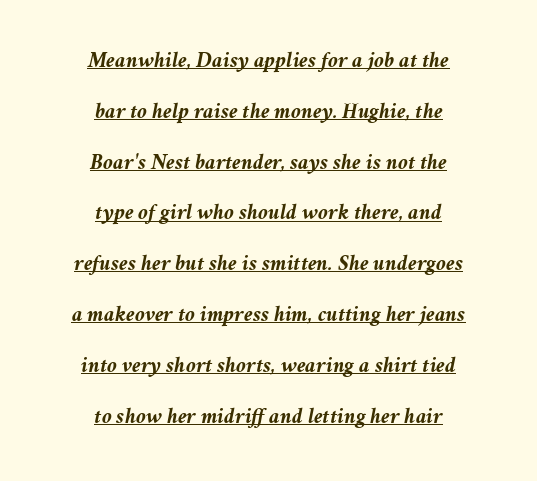
The image shows 22 px bold type, italic (leaning right); set centered, loose line spacing (2.31x), normal letter spacing, underlined.
